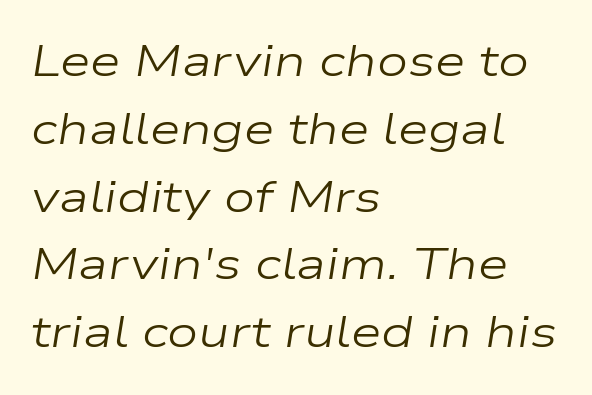
Q: Is the text bold? A: No.
Q: Is the text italic (slanted)? A: Yes, it leans right by about 9 degrees.
Q: Is the text underlined? A: No.
Q: How is the paragraph aligned? A: Left-aligned.
Q: Is the spacing between letters normal or unusually wide? A: Normal.
Q: Is the spacing between lines tight, normal or loose? A: Normal.
Q: Width (condensed, normal, or wide)? A: Wide.
Q: Stroke contrast? A: Low.
Q: x-height? A: Medium.
Q: Monospaced? A: No.
